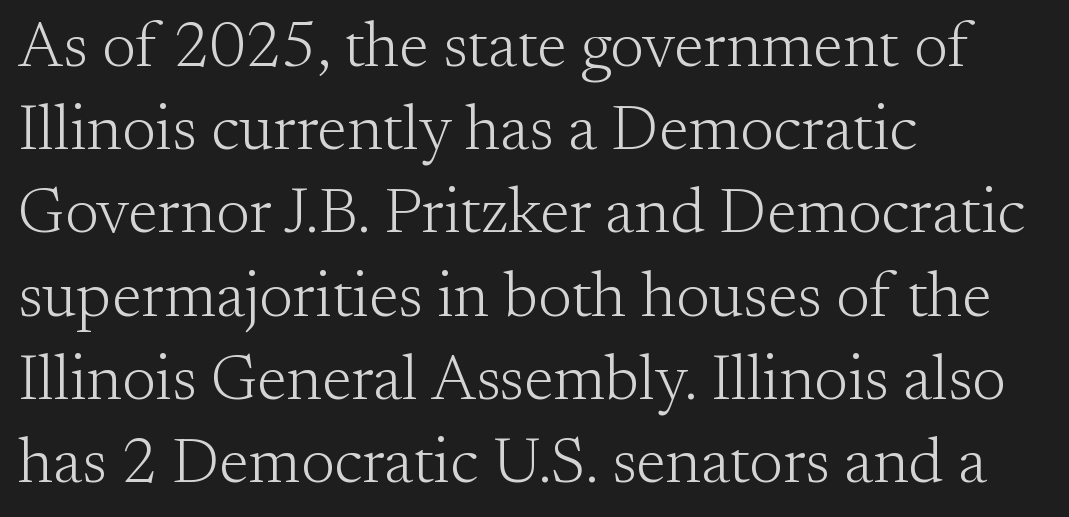
The line-height multiplier appears to be the usual default. Beneath every word, the page is bare. Weight class: somewhere from thin through regular. All the whitespace from short lines collects on the right.
